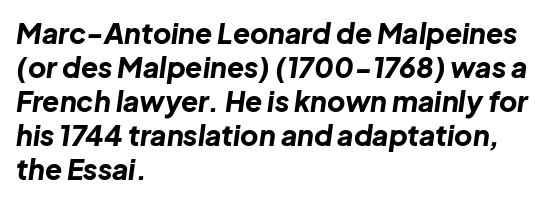
{"italic": "yes", "lean": "right", "slant_degrees": 8, "bold": "yes", "weight": "bold", "width": "normal", "stroke_contrast": "low", "x_height": "medium", "monospaced": "no", "underline": "no", "align": "left", "line_spacing_ratio": 1.21, "letter_spacing": "normal", "letter_spacing_em": 0.0, "glyph_px": 28}
